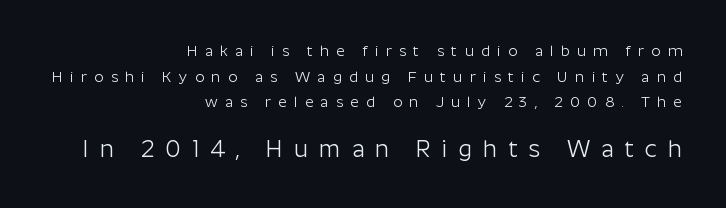
The image shows 23 px text type, upright; set right-aligned, line spacing 1.71x, unusually wide letter spacing (+0.48 em), not underlined; the second (bottom) block is 1.53x larger.
